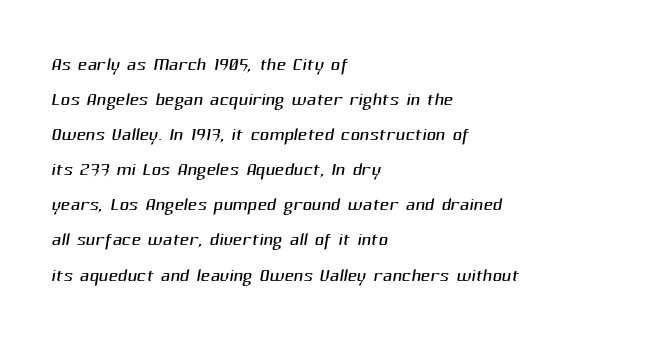
The space directly below the letters is spotless. In terms of leading, this rendering sits right in the middle. Notice how the passage keeps a crisp vertical edge on the left only. Tracking here is standard; glyphs follow each other at the usual distance.
